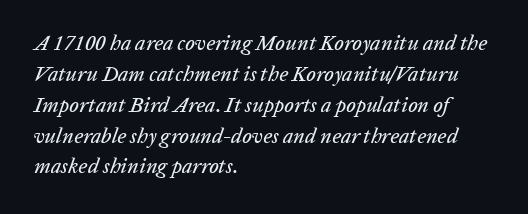
One-word summary of the alignment: left. Anything drawn beneath the words? Only blank space. Rows of type keep a routine distance in the vertical direction. Words appear dense and cohesive because spacing is normal. Italic? Definitely — the glyphs are oblique.
